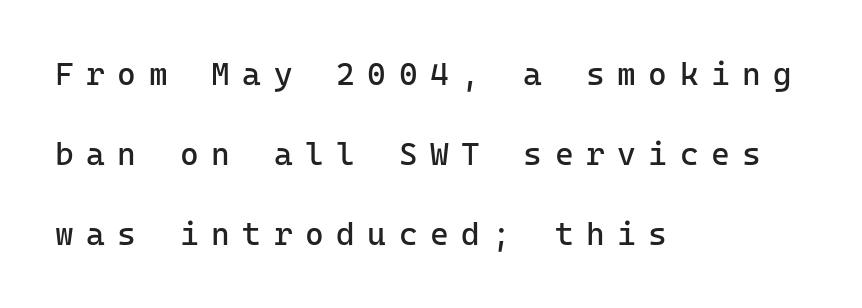
The image shows 32 px regular-weight sans-serif type, upright, monospaced; set left-aligned, loose line spacing (2.5x), unusually wide letter spacing (+0.39 em), not underlined; low stroke contrast and a medium x-height.
